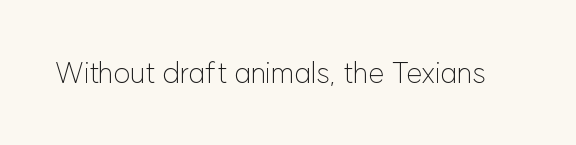
The image shows 29 px light sans-serif type, upright; set normal letter spacing, not underlined; low stroke contrast and a medium x-height.
